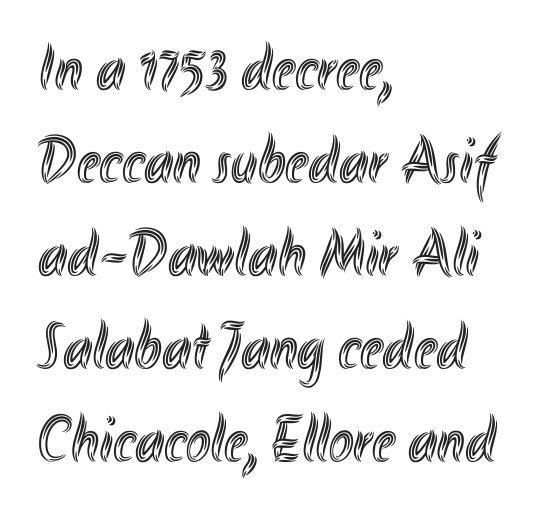
The image shows 66 px condensed type; set left-aligned, normal line spacing (1.41x), normal letter spacing, not underlined; a small x-height.
